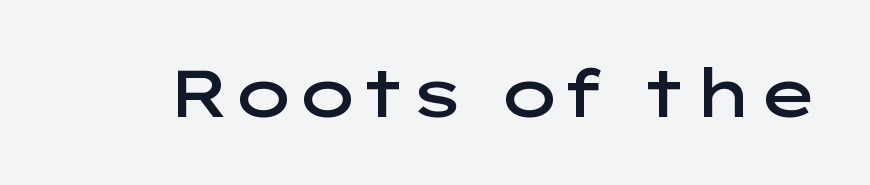
The characters look somewhat weighty, a semibold short of true bold. Letters rest on an invisible, unmarked baseline. Unlike a traditional serif, this face leaves its strokes unadorned. Posture: upright roman.
